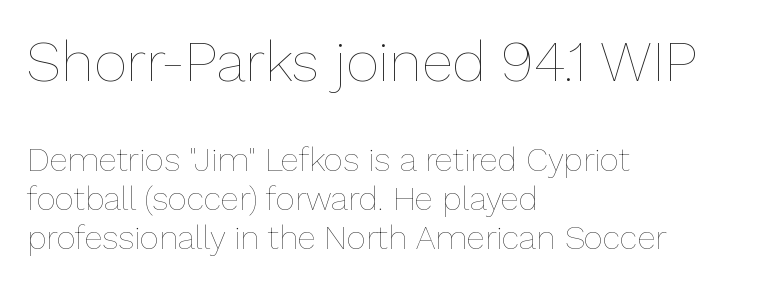
{"italic": "no", "bold": "no", "weight": "thin", "width": "normal", "stroke_contrast": "low", "x_height": "medium", "monospaced": "no", "underline": "no", "align": "left", "line_spacing_ratio": 1.18, "letter_spacing": "normal", "letter_spacing_em": 0.0, "larger_block": "first", "size_ratio": 1.73, "glyph_px": 57}
